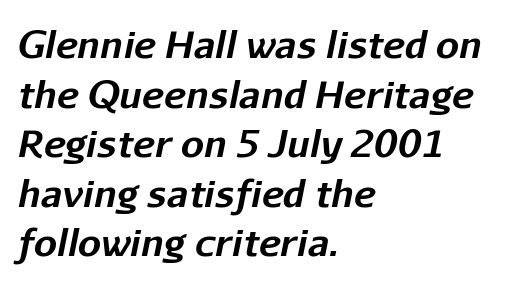
A typesetter would mark this as italic. In terms of weight, the rendering is a true, heavy bold. The rendering uses natural spacing where letterforms have individual widths. Between one letter and the next there's only the usual sliver of space. The space beneath each line is pristine and unruled. The compositor pushed each line to the left boundary.
